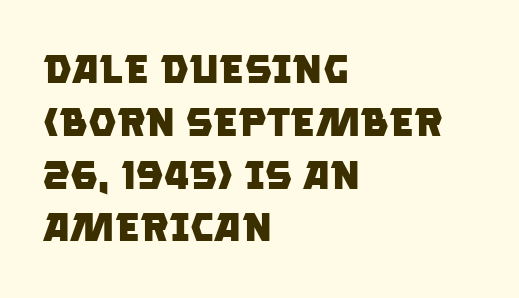
Whoever set this chose a conventional vertical rhythm. Each letter's strokes conclude bluntly, with no projecting serifs. Character widths vary here, with narrow letters taking less room than wide ones. Clear beneath every line of the passage.
